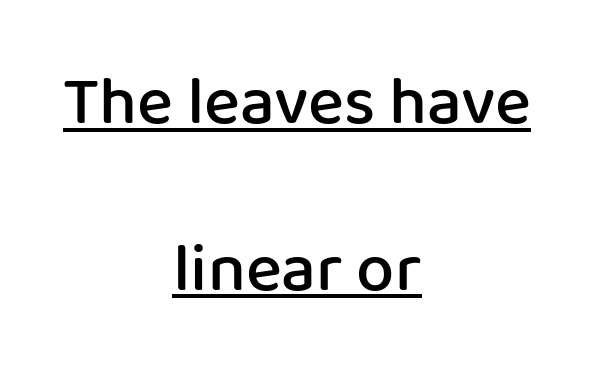
The image shows 68 px semibold sans-serif type, upright; set centered, loose line spacing (2.45x), normal letter spacing, underlined; low stroke contrast and a medium x-height.
